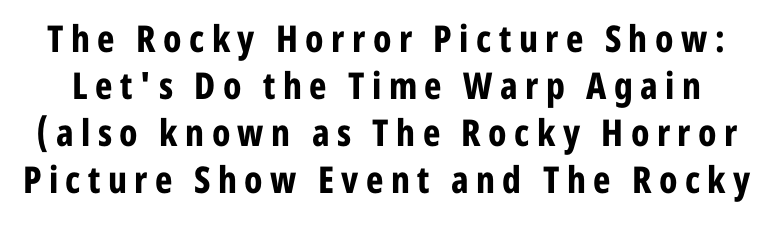
Q: Is the text bold? A: Yes.
Q: Is the text italic (slanted)? A: No, it is upright.
Q: Is the typeface a serif or a sans-serif typeface? A: Sans-serif.
Q: Is the text underlined? A: No.
Q: Is the spacing between letters normal or unusually wide? A: Unusually wide.
Q: Is the spacing between lines tight, normal or loose? A: Normal.
Q: Width (condensed, normal, or wide)? A: Condensed.
Q: Stroke contrast? A: Low.
Q: x-height? A: Medium.
Q: Monospaced? A: No.
